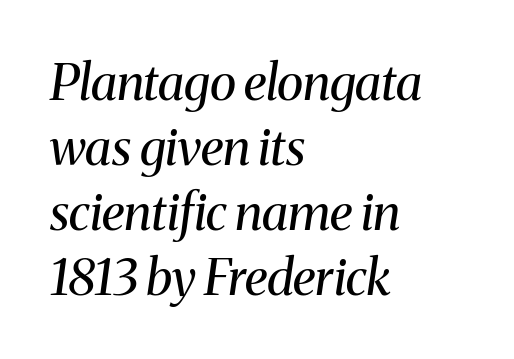
Q: Is the text bold? A: No.
Q: Is the text italic (slanted)? A: Yes, it leans right by about 8 degrees.
Q: Is the typeface a serif or a sans-serif typeface? A: Serif.
Q: Is the text underlined? A: No.
Q: How is the paragraph aligned? A: Left-aligned.
Q: Is the spacing between letters normal or unusually wide? A: Normal.
Q: Is the spacing between lines tight, normal or loose? A: Normal.
Q: Width (condensed, normal, or wide)? A: Normal.
Q: Stroke contrast? A: Medium.
Q: x-height? A: Medium.
Q: Monospaced? A: No.
